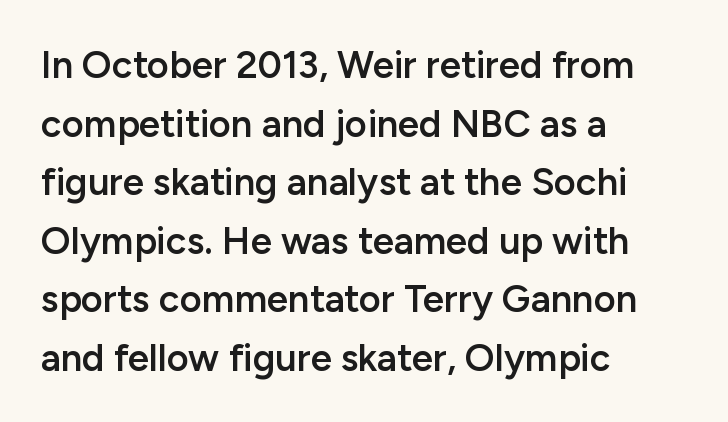
Q: Is the text bold? A: Semi-bold.
Q: Is the text italic (slanted)? A: No, it is upright.
Q: Is the typeface a serif or a sans-serif typeface? A: Sans-serif.
Q: Is the text underlined? A: No.
Q: How is the paragraph aligned? A: Left-aligned.
Q: Is the spacing between letters normal or unusually wide? A: Normal.
Q: Is the spacing between lines tight, normal or loose? A: Normal.
Q: Width (condensed, normal, or wide)? A: Normal.
Q: Stroke contrast? A: Low.
Q: x-height? A: Medium.
Q: Monospaced? A: No.
